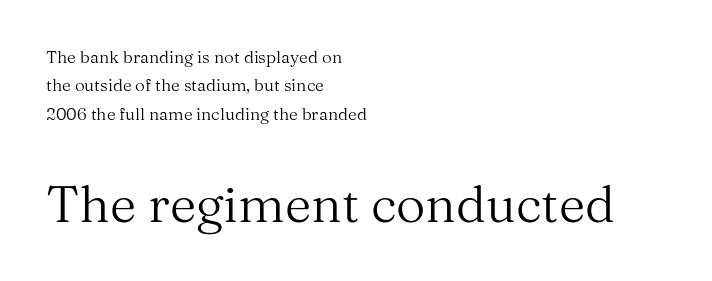
The image shows 51 px regular-weight serif type, upright; set left-aligned, normal line spacing (1.67x), normal letter spacing, not underlined; the second (bottom) block is 3.0x larger; medium stroke contrast and a medium x-height.
